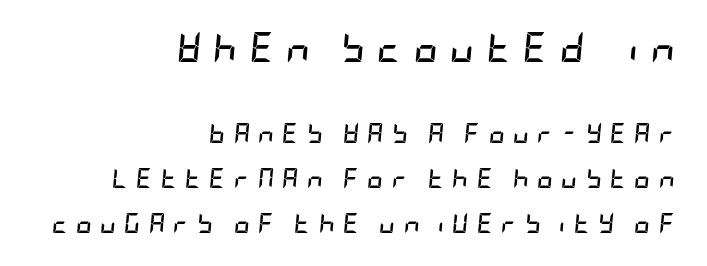
The image shows 30 px semibold, condensed type, italic (leaning right); set right-aligned, loose line spacing (2.25x), unusually wide letter spacing (+0.4 em), not underlined; the first (top) block is 1.5x larger; low stroke contrast and a large x-height.
